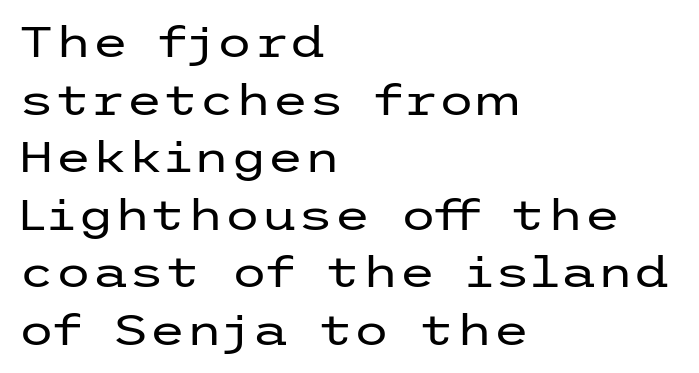
Q: Is the text bold? A: No.
Q: Is the text italic (slanted)? A: No, it is upright.
Q: Is the typeface a serif or a sans-serif typeface? A: Sans-serif.
Q: Is the text underlined? A: No.
Q: How is the paragraph aligned? A: Left-aligned.
Q: Is the spacing between letters normal or unusually wide? A: Normal.
Q: Is the spacing between lines tight, normal or loose? A: Normal.
Q: Width (condensed, normal, or wide)? A: Wide.
Q: Stroke contrast? A: Low.
Q: x-height? A: Medium.
